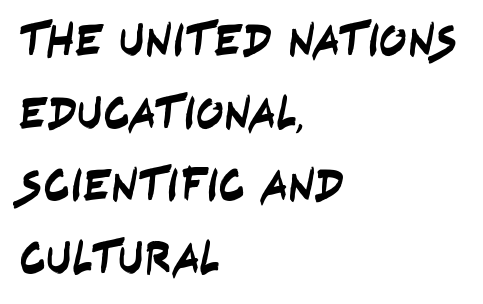
The image shows 46 px condensed sans-serif type; set left-aligned, normal line spacing (1.58x), normal letter spacing, not underlined; low stroke contrast and a large x-height.
